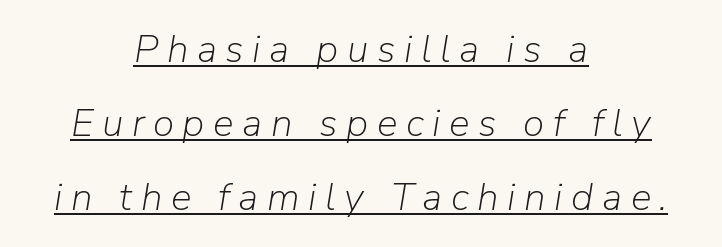
The letterforms stand isolated, each surrounded by extra space. No extra ink here — the face is not bold. If you drew a line through each stem, it would be angled. One glance says open: line gaps are wider than usual. Decoration check: the copy is underlined.
